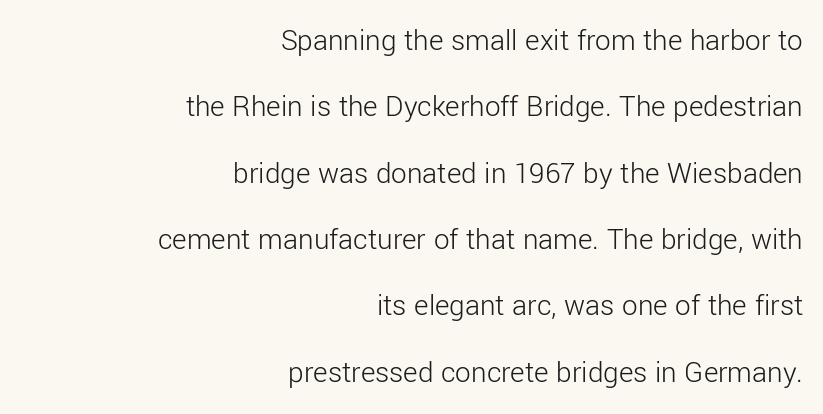
The lettering stays uniformly vertical, giving the passage a roman look. The space directly below the letters is spotless. The typeface has the unassuming heft of standard copy or less. The font family rendered here belongs to the sans-serif group. Looks like regular typesetting: each glyph gets only the width it needs. The rendering uses a large line-height, opening up the rows.
